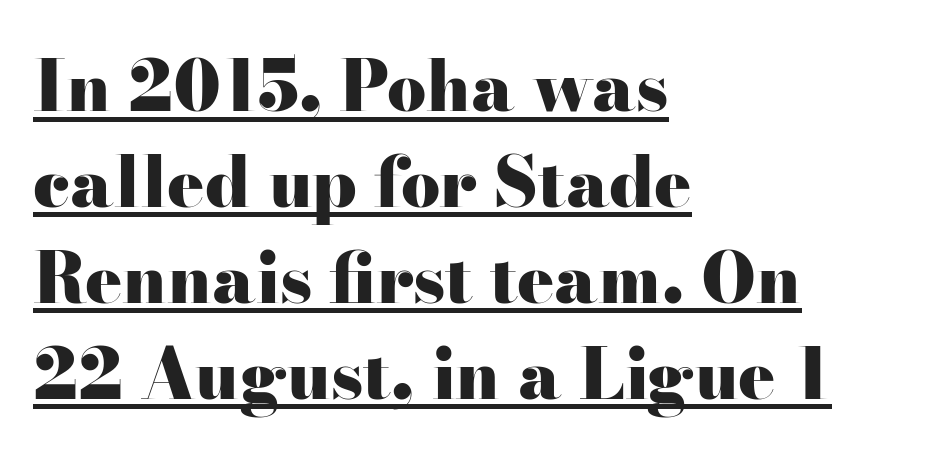
The image shows 69 px heavy, wide serif type, upright; set left-aligned, normal line spacing (1.39x), normal letter spacing, underlined; high stroke contrast and a small x-height.
